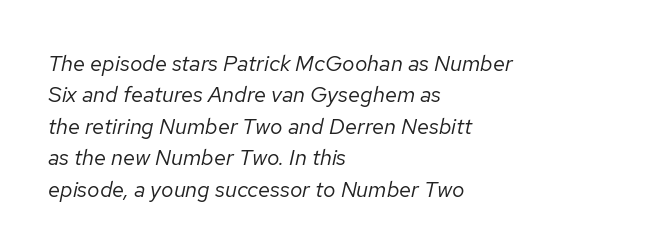
Q: Is the text bold? A: No.
Q: Is the text italic (slanted)? A: Yes, it leans right by about 12 degrees.
Q: Is the text underlined? A: No.
Q: How is the paragraph aligned? A: Left-aligned.
Q: Is the spacing between letters normal or unusually wide? A: Normal.
Q: Is the spacing between lines tight, normal or loose? A: Normal.
